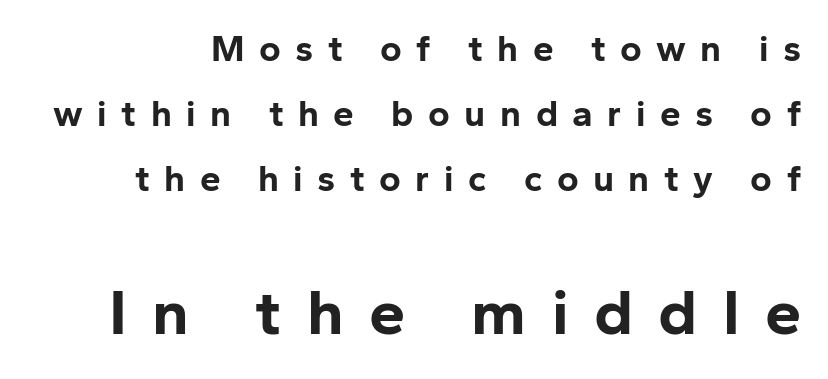
The image shows 65 px bold sans-serif type, upright; set line spacing 1.76x, unusually wide letter spacing (+0.39 em), not underlined; the second (bottom) block is 1.76x larger; low stroke contrast and a medium x-height.
